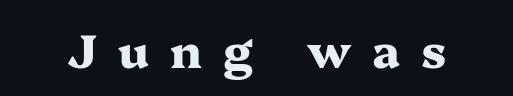
{"serif": "yes", "italic": "no", "bold": "yes", "weight": "heavy", "width": "wide", "stroke_contrast": "medium", "x_height": "medium", "monospaced": "no", "underline": "no", "letter_spacing": "wide", "letter_spacing_em": 0.46, "glyph_px": 46}
